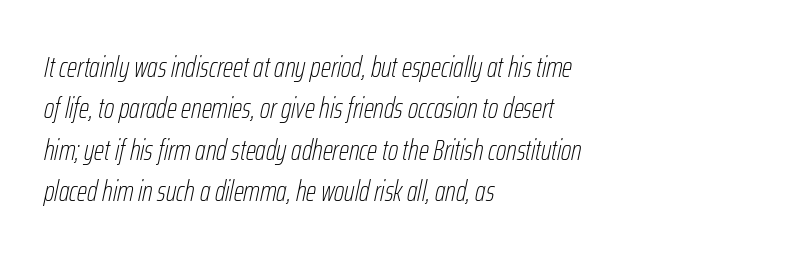
{"italic": "yes", "lean": "right", "slant_degrees": 12, "bold": "no", "weight": "thin", "width": "condensed", "stroke_contrast": "low", "x_height": "medium", "monospaced": "no", "underline": "no", "align": "left", "line_spacing": "normal", "line_spacing_ratio": 1.43, "letter_spacing": "normal", "letter_spacing_em": 0.0, "glyph_px": 29}
